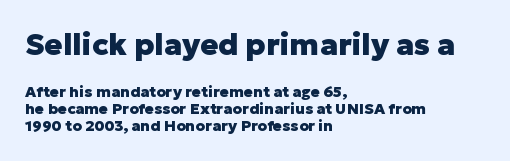
The passage shown is typeset with a sans-serif family. The type is set solid horizontally, with unmodified tracking. The gap between lines stays unmarked. This is the regular roman posture of the typeface. The passage shown stacks its lines with hardly any gap. Stroke thickness is high; the sample reads as a true bold.
